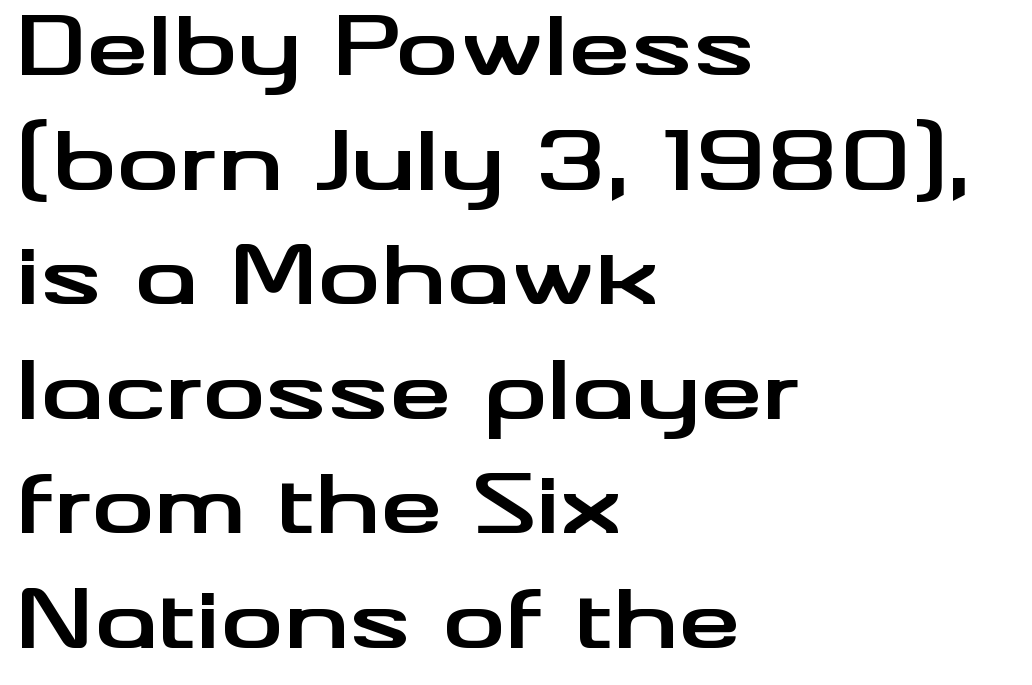
{"serif": "no", "italic": "no", "bold": "yes", "weight": "bold", "width": "wide", "stroke_contrast": "medium", "x_height": "small", "monospaced": "no", "underline": "no", "align": "left", "line_spacing": "normal", "line_spacing_ratio": 1.45, "letter_spacing": "normal", "letter_spacing_em": 0.0, "glyph_px": 79}
